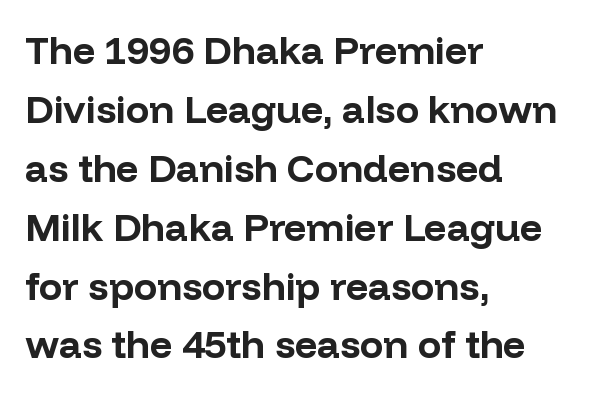
{"serif": "no", "italic": "no", "bold": "yes", "weight": "bold", "width": "normal", "stroke_contrast": "low", "x_height": "medium", "monospaced": "no", "underline": "no", "align": "left", "line_spacing": "normal", "line_spacing_ratio": 1.51, "letter_spacing": "normal", "letter_spacing_em": 0.0, "glyph_px": 39}
